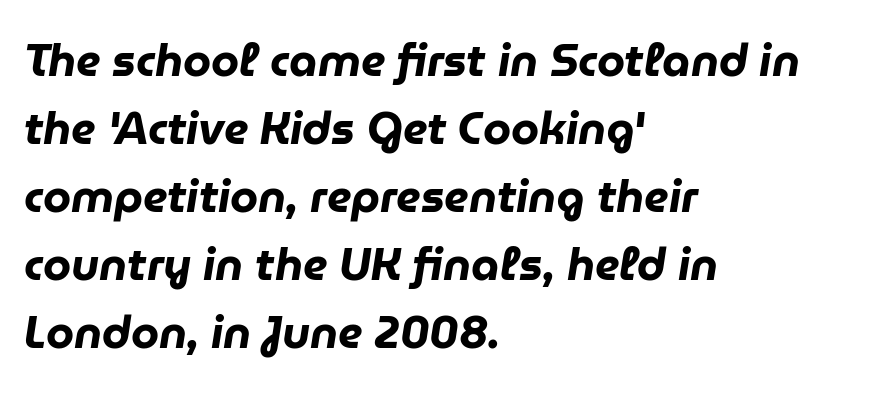
This is oblique type, the kind used for emphasis or titles. Honestly, there is no underline to notice here at all. These lines are rendered in a variable-pitch font. The type is set solid horizontally, with unmodified tracking. Bold? Absolutely — the strokes are thick and heavy. Regular leading.
